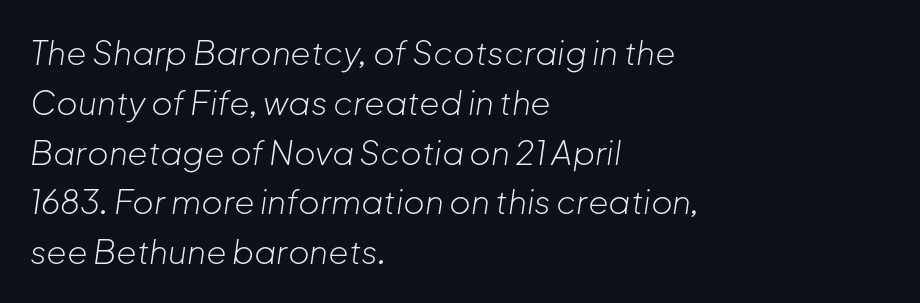
{"italic": "yes", "lean": "right", "slant_degrees": 8, "bold": "no", "weight": "light", "width": "normal", "stroke_contrast": "low", "x_height": "medium", "monospaced": "no", "underline": "no", "align": "left", "line_spacing": "normal", "line_spacing_ratio": 1.51, "letter_spacing": "normal", "letter_spacing_em": 0.0, "glyph_px": 33}
